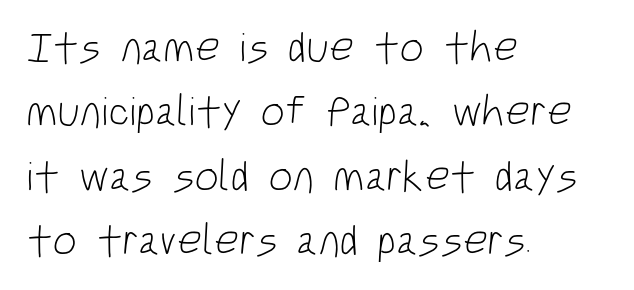
The image shows 43 px light, condensed sans-serif type; set left-aligned, normal line spacing (1.5x), normal letter spacing, not underlined; low stroke contrast and a large x-height.
